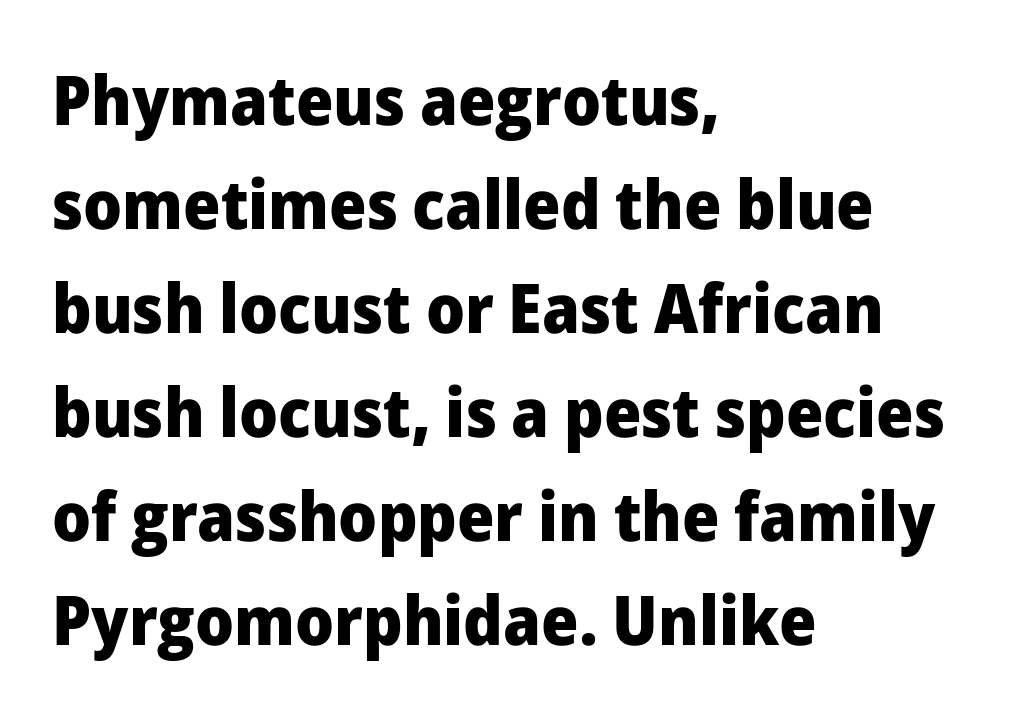
Q: Is the text bold? A: Yes.
Q: Is the text italic (slanted)? A: No, it is upright.
Q: Is the typeface a serif or a sans-serif typeface? A: Sans-serif.
Q: Is the text underlined? A: No.
Q: How is the paragraph aligned? A: Left-aligned.
Q: Is the spacing between letters normal or unusually wide? A: Normal.
Q: Is the spacing between lines tight, normal or loose? A: Normal.
Q: Width (condensed, normal, or wide)? A: Normal.
Q: Stroke contrast? A: Low.
Q: x-height? A: Medium.
Q: Monospaced? A: No.
